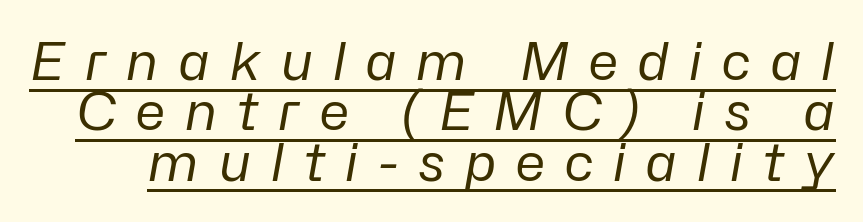
The image shows 53 px regular-weight type, italic (leaning right); set tight line spacing (0.95x), unusually wide letter spacing (+0.35 em), underlined; low stroke contrast and a medium x-height.
